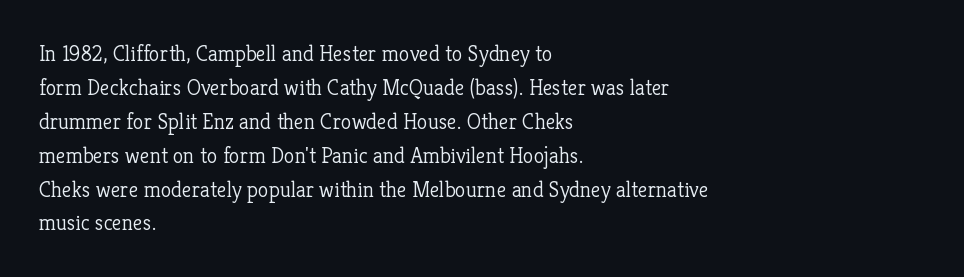
The image shows 22 px text type, upright; set left-aligned, normal line spacing (1.54x), normal letter spacing, not underlined.
